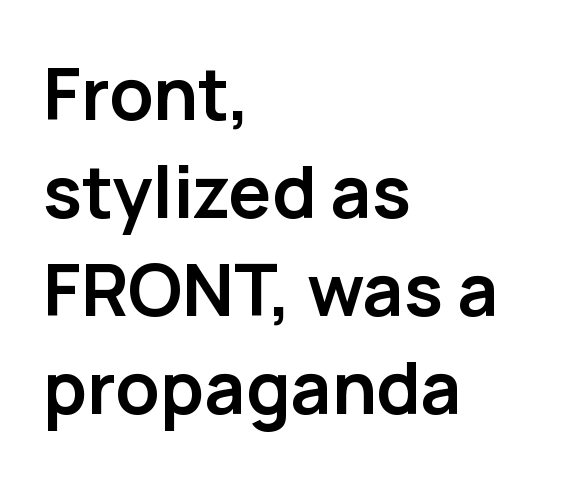
Q: Is the text bold? A: Yes.
Q: Is the text italic (slanted)? A: No, it is upright.
Q: Is the typeface a serif or a sans-serif typeface? A: Sans-serif.
Q: Is the text underlined? A: No.
Q: How is the paragraph aligned? A: Left-aligned.
Q: Is the spacing between letters normal or unusually wide? A: Normal.
Q: Is the spacing between lines tight, normal or loose? A: Normal.
Q: Width (condensed, normal, or wide)? A: Normal.
Q: Stroke contrast? A: Low.
Q: x-height? A: Medium.
Q: Monospaced? A: No.
